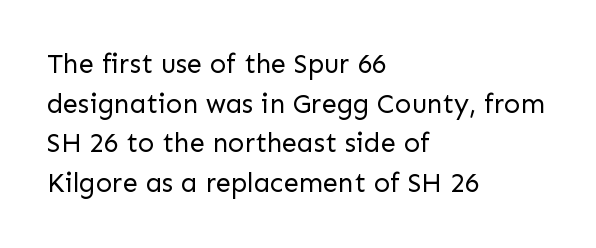
Q: Is the text bold? A: No.
Q: Is the text italic (slanted)? A: No, it is upright.
Q: Is the text underlined? A: No.
Q: How is the paragraph aligned? A: Left-aligned.
Q: Is the spacing between letters normal or unusually wide? A: Normal.
Q: Is the spacing between lines tight, normal or loose? A: Normal.
